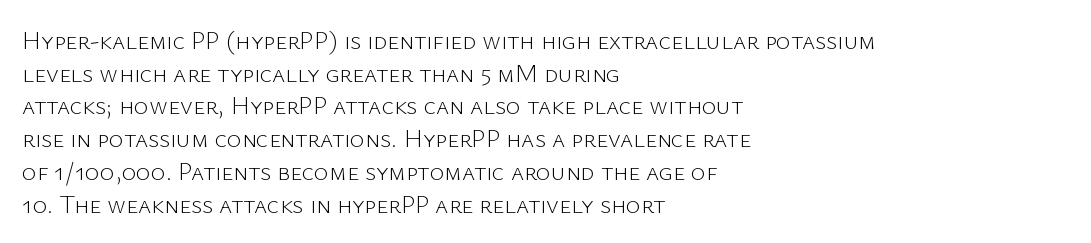
The image shows 25 px text type, upright; set left-aligned, normal line spacing (1.31x), normal letter spacing, not underlined.
